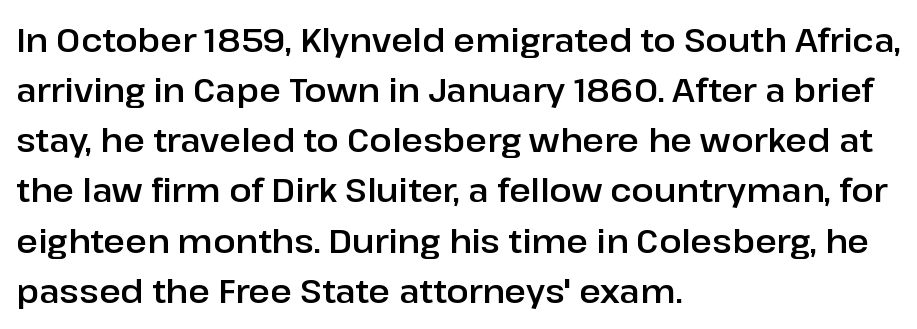
No word sits above an underline. Tall strokes in this sample are plumb rather than angled. Do the characters align in a grid? No, the font is proportional. Serifs: no, the terminals of the letterforms are clean.
